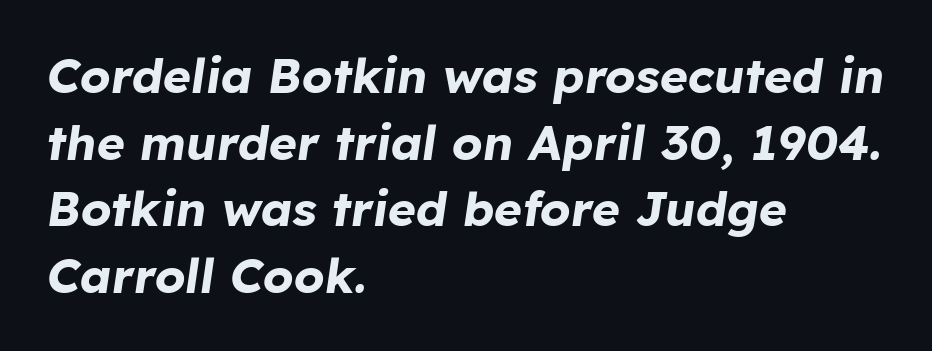
Varying glyph widths throughout — classic text-font behaviour. Pretty heavy lettering here — definitely bold. Just letters on the line, the space beneath them empty. In terms of letterspacing, this is plain default setting.
